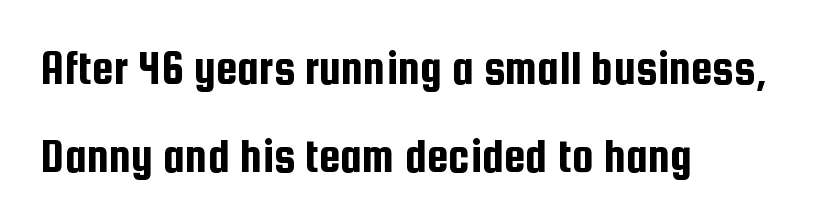
The image shows 49 px condensed sans-serif type, upright; set left-aligned, line spacing 1.8x, normal letter spacing, not underlined; low stroke contrast and a medium x-height.
